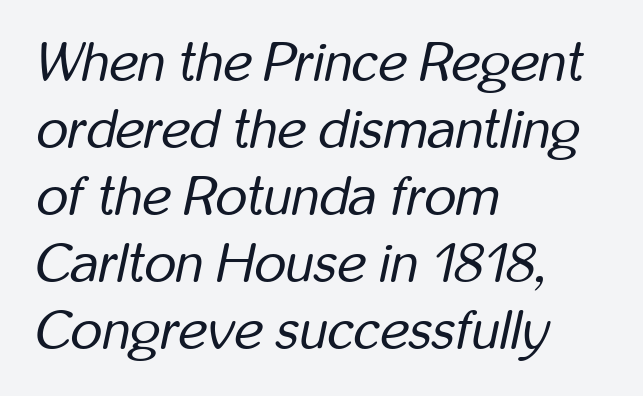
You can tell it's italic because the verticals aren't actually vertical. The letterforms sit at book weight or below. Each letter keeps its own natural width here, so spacing adapts to shape. The face used here is rendered with its standard letterfit. Just letters on the line, the space beneath them empty. Visually the block forms a straight wall on the left and a jagged coastline on the right.
